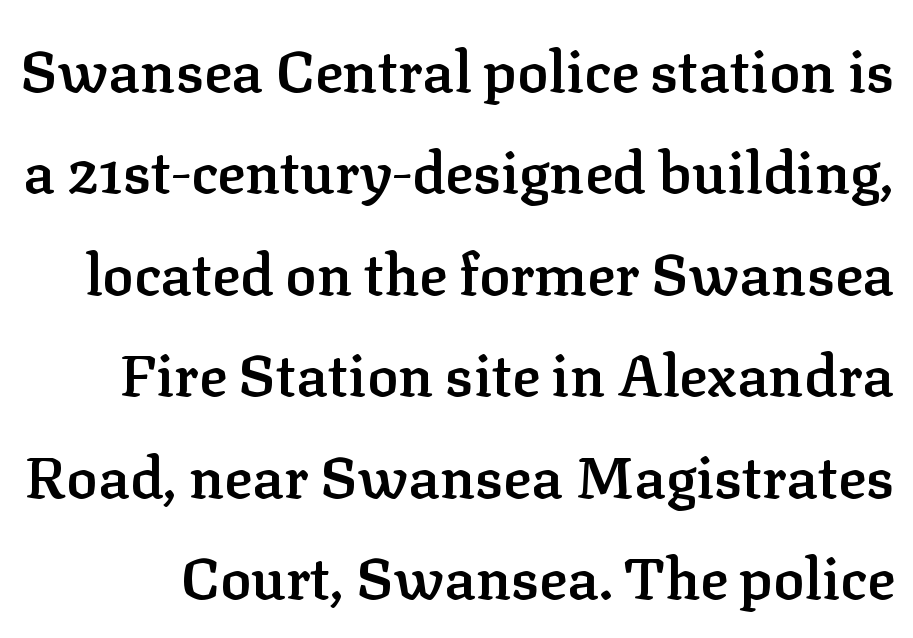
Q: Is the text bold? A: Semi-bold.
Q: Is the text italic (slanted)? A: No, it is upright.
Q: Is the typeface a serif or a sans-serif typeface? A: Serif.
Q: Is the text underlined? A: No.
Q: Is the spacing between letters normal or unusually wide? A: Normal.
Q: Width (condensed, normal, or wide)? A: Normal.
Q: Stroke contrast? A: Low.
Q: x-height? A: Medium.
Q: Monospaced? A: No.
